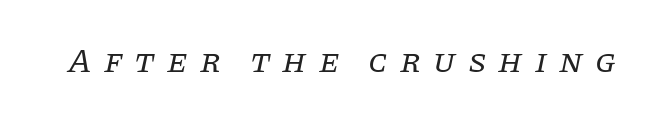
The image shows 34 px regular-weight serif type, italic (leaning right); set unusually wide letter spacing (+0.35 em), not underlined; low stroke contrast and a large x-height.
